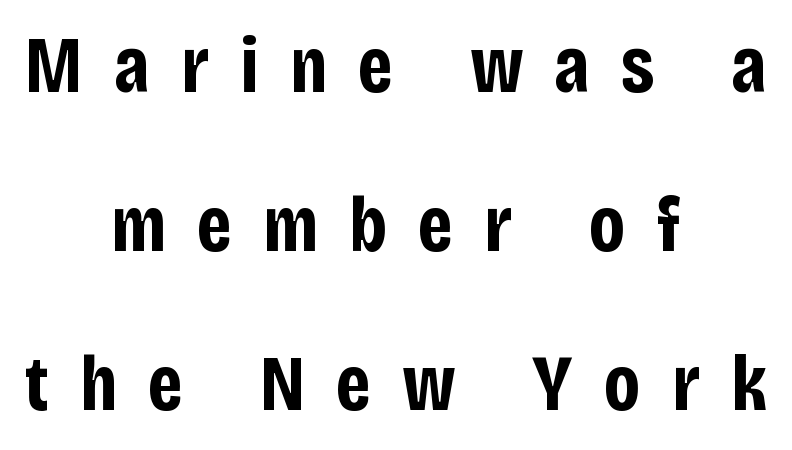
Bold? Absolutely — the strokes are thick and heavy. Varying glyph widths throughout — classic text-font behaviour. Do the letters lean? They stand straight. Examine the stroke ends and you'll find no serifs.
